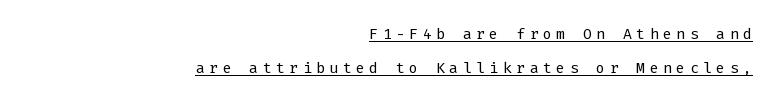
You could only call the tracking loose — the letters float apart. Line spacing here is normal. A continuous stroke trails under the words, as in a hyperlink. If you drew a line through each stem, it would be perfectly vertical.
